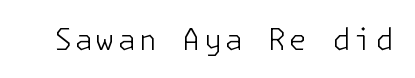
{"serif": "no", "italic": "no", "bold": "no", "weight": "light", "width": "normal", "stroke_contrast": "low", "x_height": "medium", "underline": "no", "glyph_px": 29}
